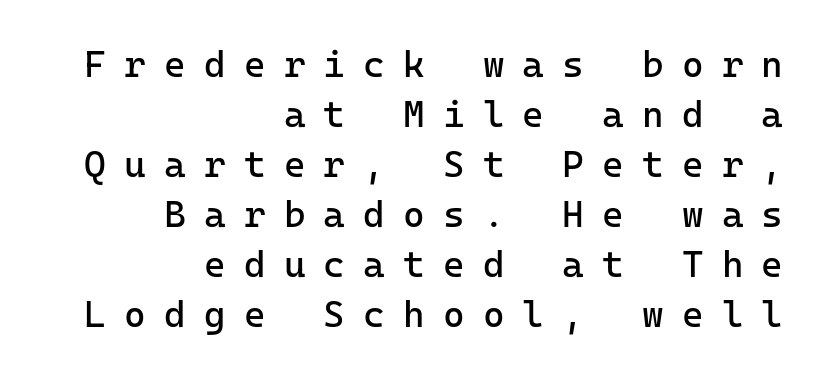
Q: Is the text bold? A: No.
Q: Is the text italic (slanted)? A: No, it is upright.
Q: Is the typeface a serif or a sans-serif typeface? A: Sans-serif.
Q: Is the text underlined? A: No.
Q: How is the paragraph aligned? A: Right-aligned.
Q: Is the spacing between letters normal or unusually wide? A: Unusually wide.
Q: Is the spacing between lines tight, normal or loose? A: Normal.
Q: Width (condensed, normal, or wide)? A: Normal.
Q: Stroke contrast? A: Low.
Q: x-height? A: Medium.
